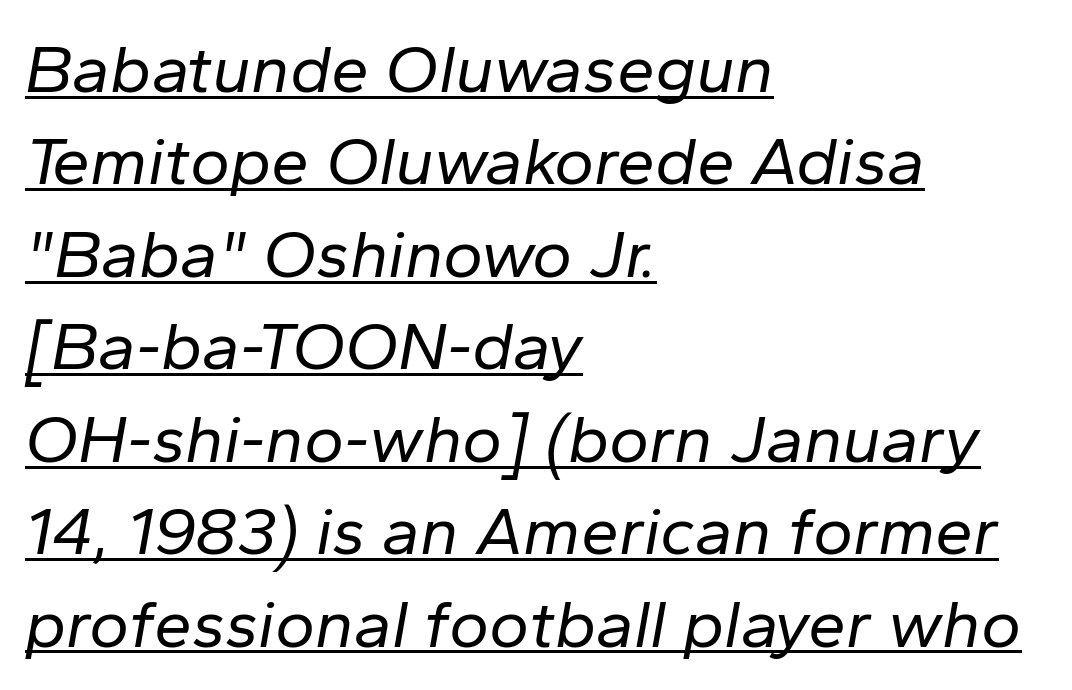
{"italic": "yes", "lean": "right", "slant_degrees": 10, "bold": "no", "weight": "regular", "width": "normal", "stroke_contrast": "low", "x_height": "medium", "monospaced": "no", "underline": "yes", "align": "left", "line_spacing": "normal", "line_spacing_ratio": 1.36, "letter_spacing": "normal", "letter_spacing_em": 0.0, "glyph_px": 68}
